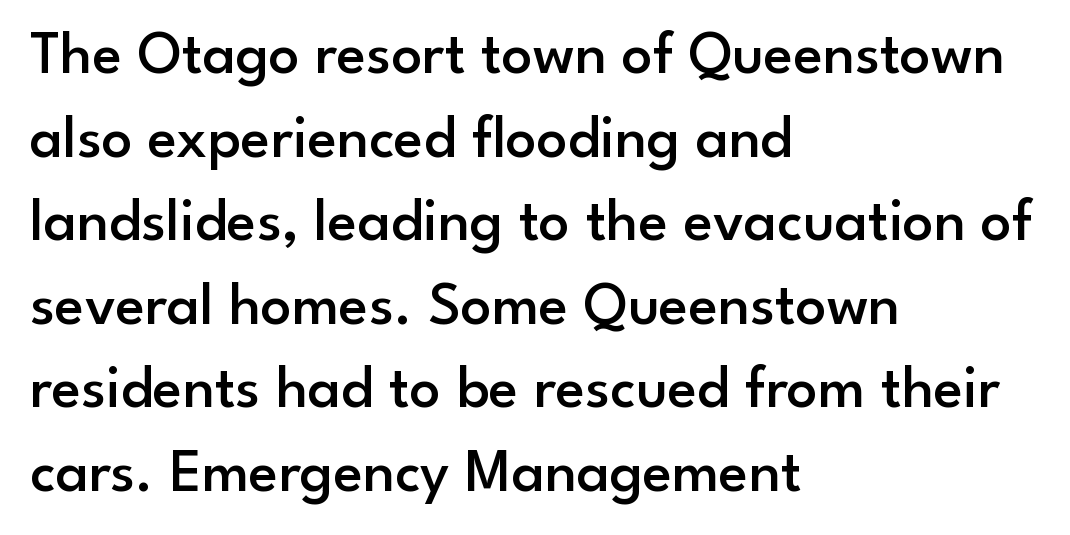
Q: Is the text bold? A: Semi-bold.
Q: Is the text italic (slanted)? A: No, it is upright.
Q: Is the typeface a serif or a sans-serif typeface? A: Sans-serif.
Q: Is the text underlined? A: No.
Q: How is the paragraph aligned? A: Left-aligned.
Q: Is the spacing between letters normal or unusually wide? A: Normal.
Q: Is the spacing between lines tight, normal or loose? A: Normal.
Q: Width (condensed, normal, or wide)? A: Normal.
Q: Stroke contrast? A: Low.
Q: x-height? A: Small.
Q: Monospaced? A: No.
